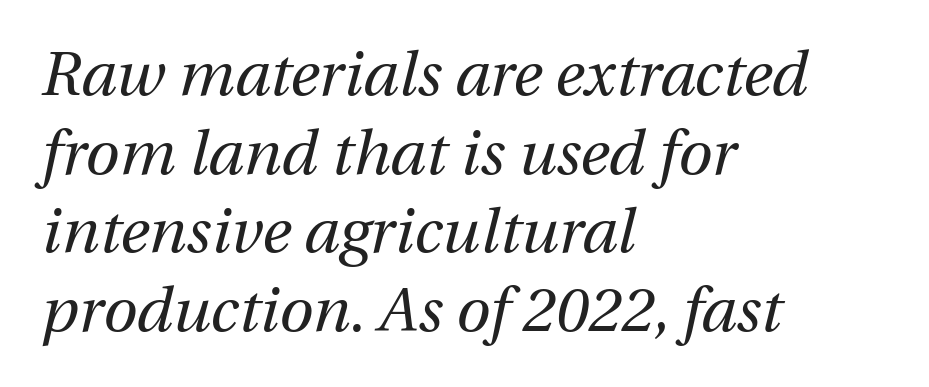
The image shows 62 px regular-weight type, italic (leaning right); set left-aligned, normal line spacing (1.27x), normal letter spacing, not underlined; medium stroke contrast and a medium x-height.
